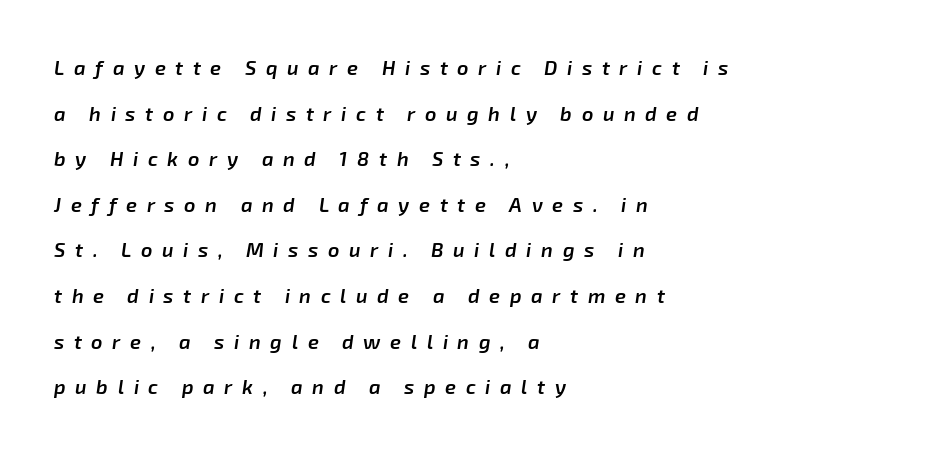
The image shows 20 px text type, italic (leaning right); set left-aligned, loose line spacing (2.28x), unusually wide letter spacing (+0.48 em), not underlined.
